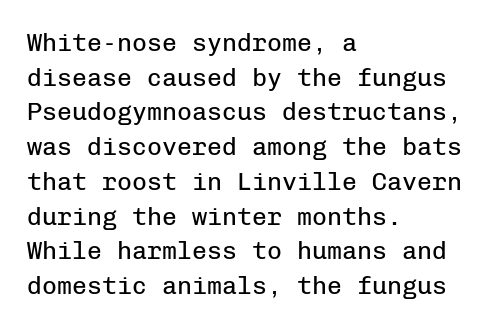
{"italic": "no", "bold": "no", "underline": "no", "align": "left", "line_spacing": "normal", "line_spacing_ratio": 1.39, "letter_spacing": "normal", "letter_spacing_em": 0.0, "glyph_px": 25}
